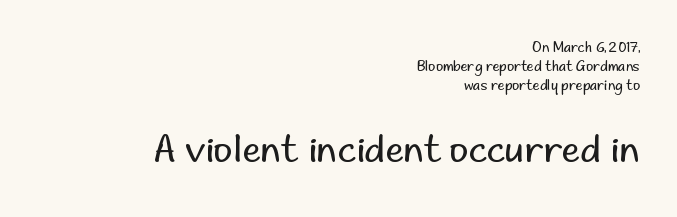
Q: Is the text bold? A: No.
Q: Is the text italic (slanted)? A: No, it is upright.
Q: Is the typeface a serif or a sans-serif typeface? A: Sans-serif.
Q: Is the text underlined? A: No.
Q: How is the paragraph aligned? A: Right-aligned.
Q: Is the spacing between letters normal or unusually wide? A: Normal.
Q: Is the spacing between lines tight, normal or loose? A: Normal.
Q: Which block of text is set in a larger size, the first (top) or the second (bottom)? A: The second (bottom) one.
Q: Width (condensed, normal, or wide)? A: Normal.
Q: Stroke contrast? A: Low.
Q: x-height? A: Small.
Q: Monospaced? A: No.
